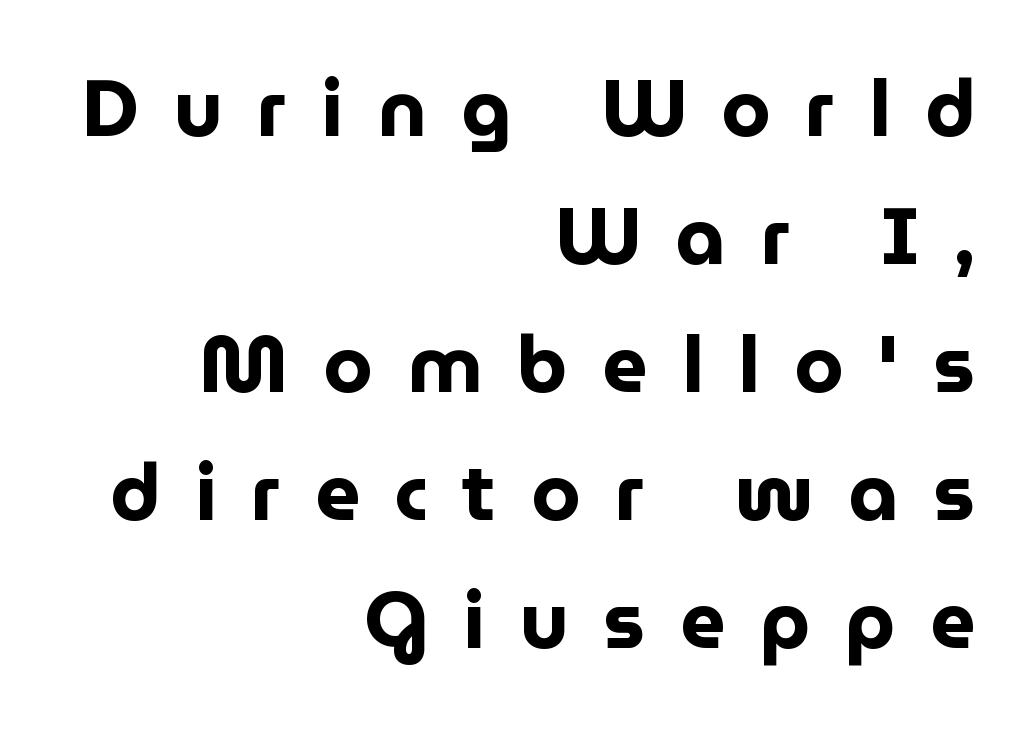
{"serif": "no", "italic": "no", "bold": "yes", "weight": "bold", "width": "normal", "stroke_contrast": "low", "x_height": "medium", "monospaced": "no", "underline": "no", "align": "right", "line_spacing": "normal", "line_spacing_ratio": 1.62, "letter_spacing": "wide", "letter_spacing_em": 0.44, "glyph_px": 79}
